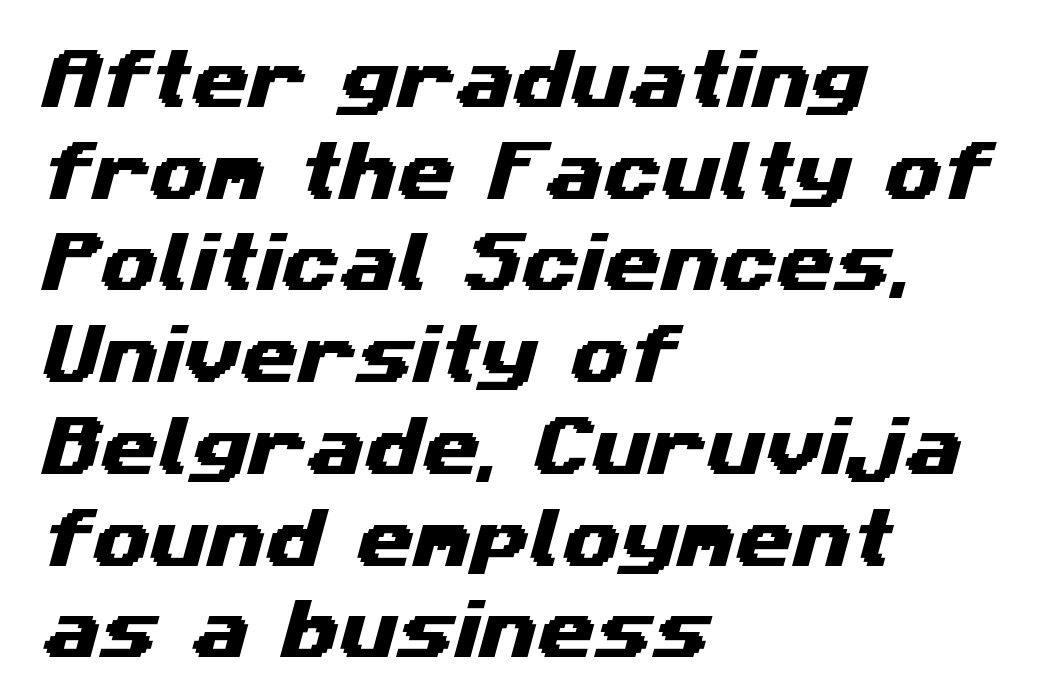
{"serif": "no", "width": "wide", "stroke_contrast": "medium", "x_height": "medium", "monospaced": "no", "underline": "no", "align": "left", "line_spacing": "normal", "line_spacing_ratio": 1.39, "letter_spacing": "normal", "letter_spacing_em": 0.0, "glyph_px": 66}
